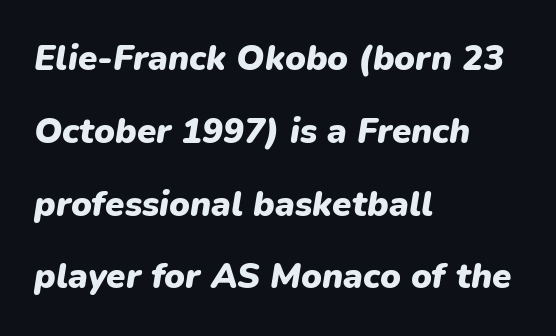
Compared with a centered layout, this one pins lines to the left instead. Strokes here are thick enough to call this a true bold. Does the lettering tilt? It does — this is italic. Spacing verdict: proportional, widths tailored to each character.
